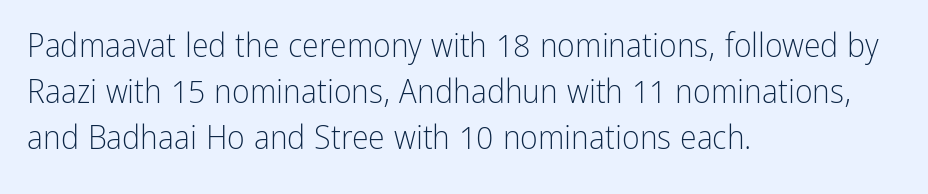
Unlike a traditional serif, this face leaves its strokes unadorned. The rendering keeps characters at their native spacing. A student would call this left alignment; a typographer would say flush left, rag right. Summary of vertical rhythm: regular, with standard interline spacing. The letters advance in unequal steps, a hallmark of proportional type. The cut favours lightness, reaching ordinary text weight at its darkest.
